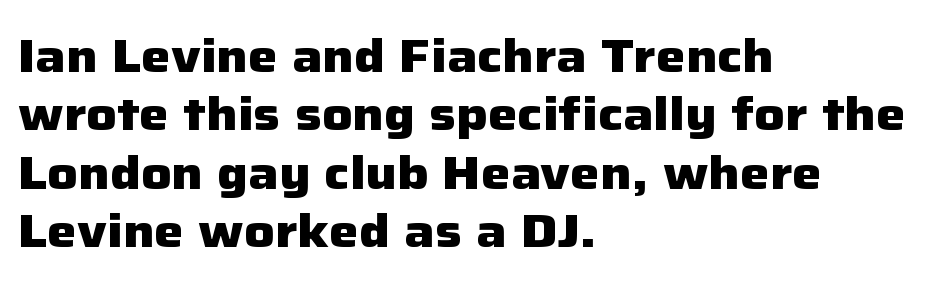
{"serif": "no", "italic": "no", "bold": "yes", "weight": "heavy", "width": "normal", "stroke_contrast": "low", "x_height": "medium", "monospaced": "no", "underline": "no", "align": "left", "line_spacing_ratio": 1.24, "letter_spacing": "normal", "letter_spacing_em": 0.0, "glyph_px": 47}
